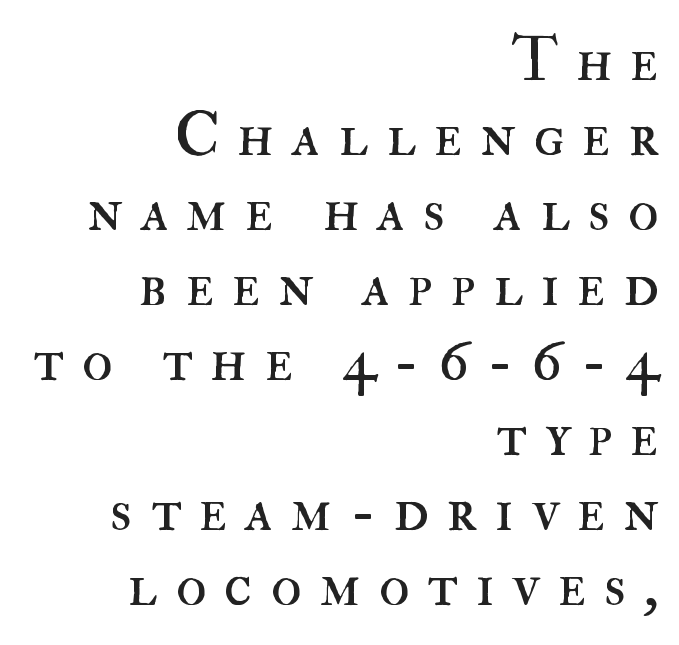
Q: Is the text bold? A: No.
Q: Is the text italic (slanted)? A: No, it is upright.
Q: Is the text underlined? A: No.
Q: How is the paragraph aligned? A: Right-aligned.
Q: Is the spacing between letters normal or unusually wide? A: Unusually wide.
Q: Width (condensed, normal, or wide)? A: Normal.
Q: Stroke contrast? A: High.
Q: x-height? A: Small.
Q: Monospaced? A: No.
